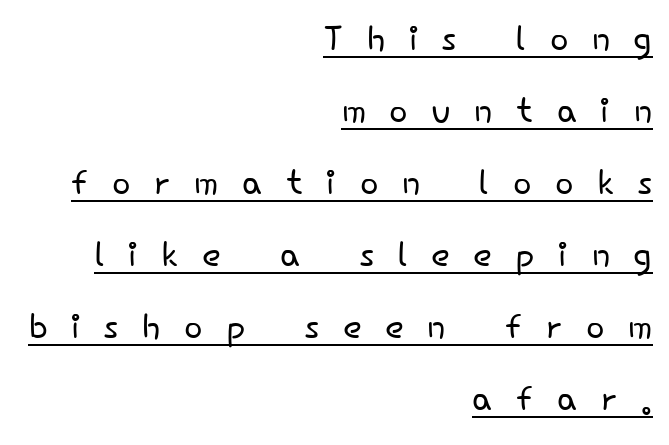
Q: Is the text bold? A: No.
Q: Is the text italic (slanted)? A: No, it is upright.
Q: Is the typeface a serif or a sans-serif typeface? A: Sans-serif.
Q: Is the text underlined? A: Yes.
Q: How is the paragraph aligned? A: Right-aligned.
Q: Is the spacing between letters normal or unusually wide? A: Unusually wide.
Q: Is the spacing between lines tight, normal or loose? A: Normal.
Q: Width (condensed, normal, or wide)? A: Normal.
Q: Stroke contrast? A: Low.
Q: x-height? A: Small.
Q: Monospaced? A: No.
